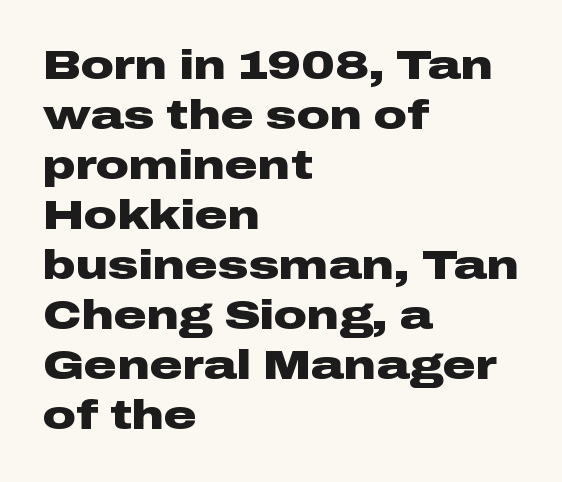
{"serif": "no", "italic": "no", "bold": "yes", "weight": "heavy", "width": "wide", "stroke_contrast": "low", "x_height": "medium", "monospaced": "no", "underline": "no", "align": "left", "line_spacing_ratio": 1.22, "letter_spacing": "normal", "letter_spacing_em": 0.0, "glyph_px": 41}
